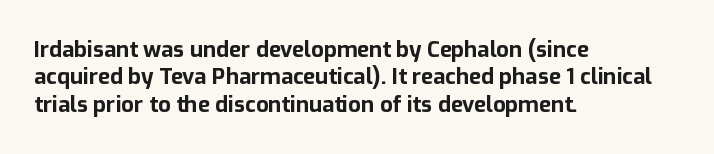
Q: Is the text bold? A: Yes.
Q: Is the text italic (slanted)? A: No, it is upright.
Q: Is the text underlined? A: No.
Q: How is the paragraph aligned? A: Left-aligned.
Q: Is the spacing between letters normal or unusually wide? A: Normal.
